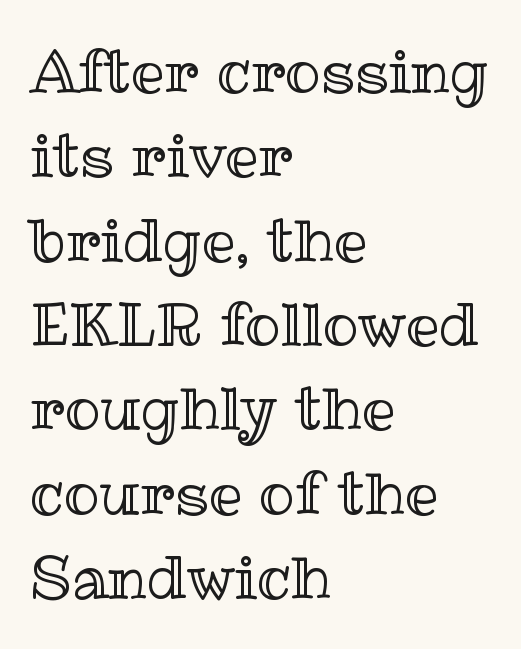
Q: Is the text italic (slanted)? A: No, it is upright.
Q: Is the text underlined? A: No.
Q: How is the paragraph aligned? A: Left-aligned.
Q: Is the spacing between letters normal or unusually wide? A: Normal.
Q: Is the spacing between lines tight, normal or loose? A: Normal.
Q: Width (condensed, normal, or wide)? A: Normal.
Q: x-height? A: Medium.
Q: Monospaced? A: No.
